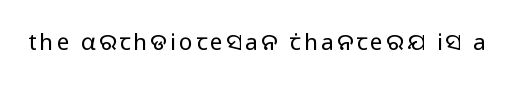
{"italic": "no", "bold": "no", "underline": "no", "glyph_px": 23}
